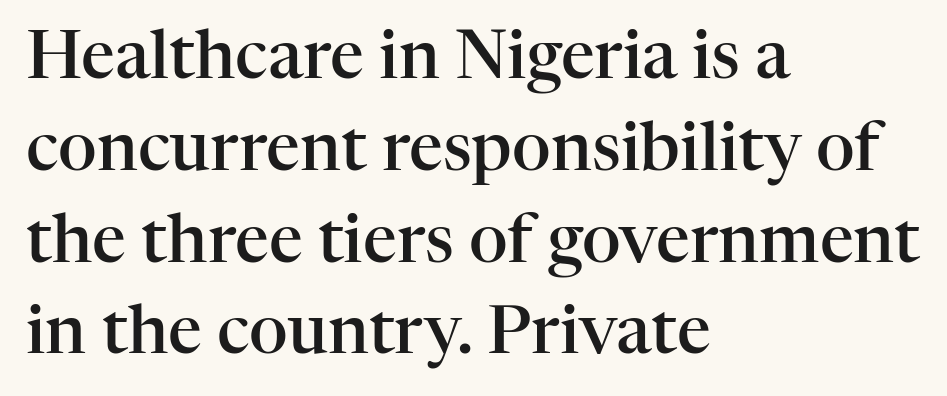
Q: Is the text bold? A: Semi-bold.
Q: Is the text italic (slanted)? A: No, it is upright.
Q: Is the typeface a serif or a sans-serif typeface? A: Serif.
Q: Is the text underlined? A: No.
Q: How is the paragraph aligned? A: Left-aligned.
Q: Is the spacing between letters normal or unusually wide? A: Normal.
Q: Is the spacing between lines tight, normal or loose? A: Normal.
Q: Width (condensed, normal, or wide)? A: Normal.
Q: Stroke contrast? A: High.
Q: x-height? A: Medium.
Q: Monospaced? A: No.
